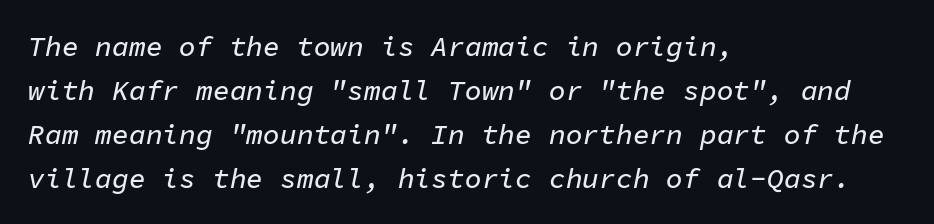
The compositor pushed each line to the left boundary. The baseline area is clear. There is no visible air inserted between adjacent glyphs. The vertical gap from one line to the next is medium. Would a proofreader flag this as italicized? Yes.
